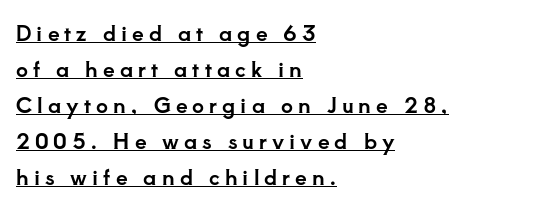
The image shows 21 px text type, upright; set left-aligned, line spacing 1.72x, unusually wide letter spacing (+0.24 em), underlined.
